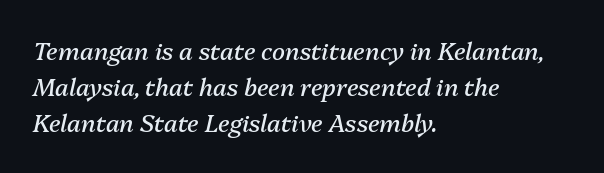
The image shows 24 px text type, italic (leaning right); set left-aligned, normal line spacing (1.51x), normal letter spacing, not underlined.
